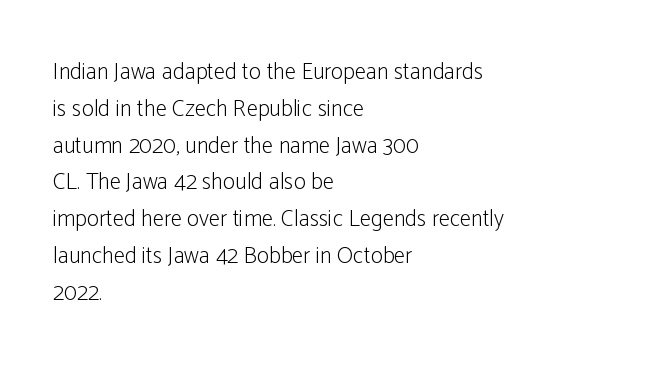
{"italic": "no", "bold": "no", "underline": "no", "align": "left", "line_spacing": "normal", "line_spacing_ratio": 1.6, "letter_spacing": "normal", "letter_spacing_em": 0.0, "glyph_px": 23}
